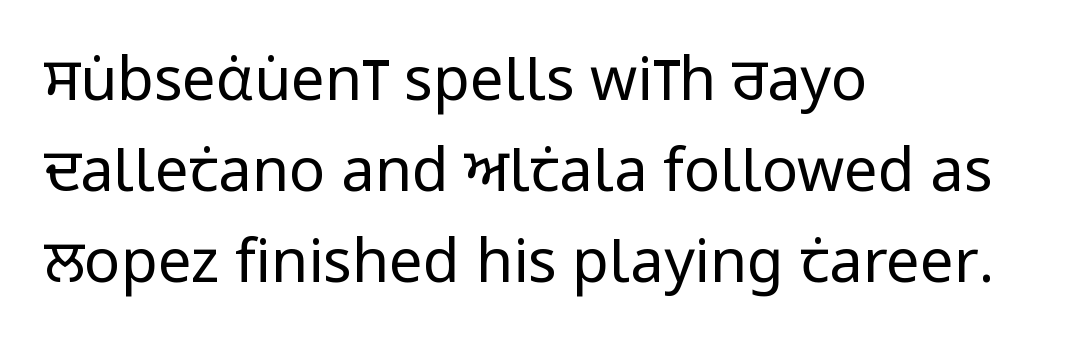
The image shows 60 px regular-weight, condensed sans-serif type, upright; set left-aligned, normal line spacing (1.52x), normal letter spacing, not underlined; low stroke contrast and a large x-height.
